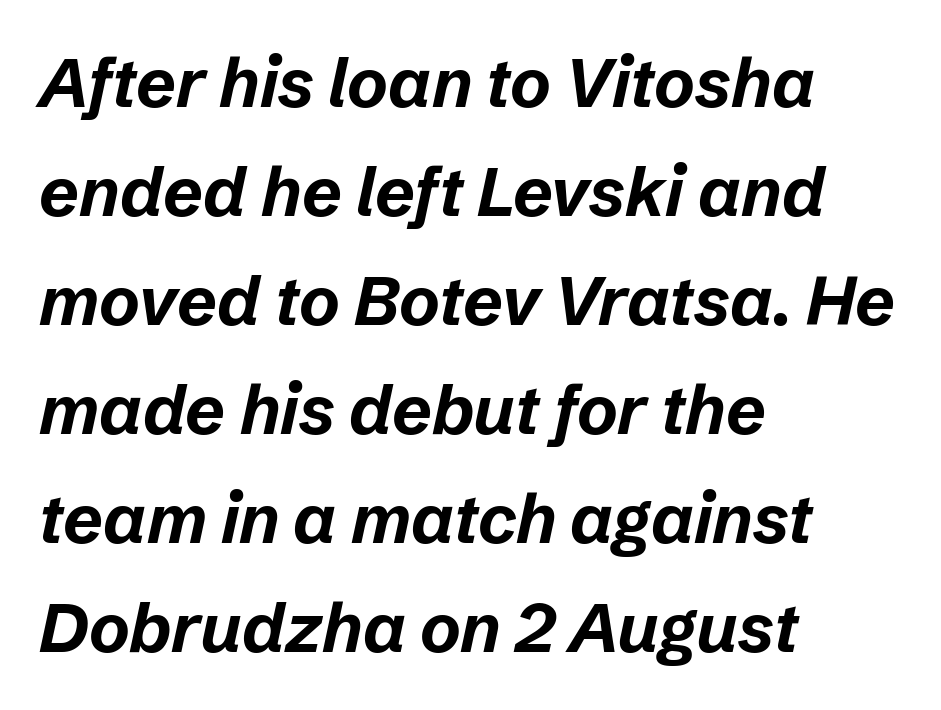
{"italic": "yes", "lean": "right", "slant_degrees": 12, "bold": "yes", "weight": "bold", "width": "normal", "stroke_contrast": "low", "x_height": "medium", "monospaced": "no", "underline": "no", "align": "left", "line_spacing": "normal", "line_spacing_ratio": 1.58, "letter_spacing": "normal", "letter_spacing_em": 0.0, "glyph_px": 69}
